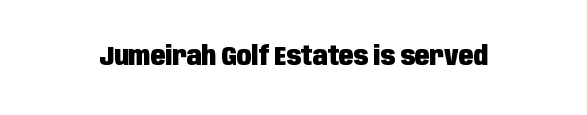
{"italic": "no", "bold": "yes", "underline": "no", "letter_spacing": "normal", "letter_spacing_em": 0.0, "glyph_px": 27}
